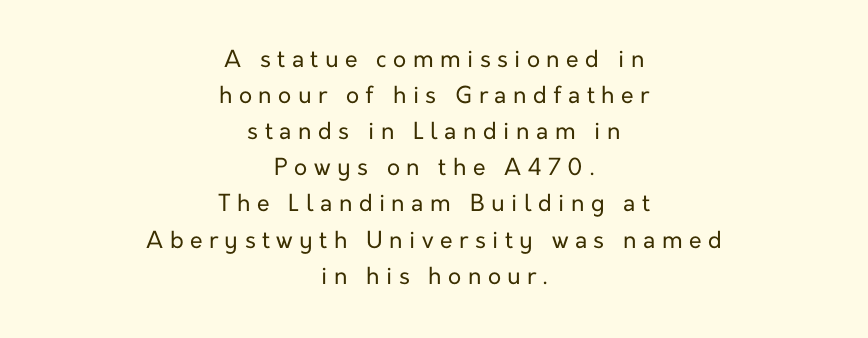
Q: Is the text bold? A: No.
Q: Is the text italic (slanted)? A: No, it is upright.
Q: Is the text underlined? A: No.
Q: How is the paragraph aligned? A: Centered.
Q: Is the spacing between letters normal or unusually wide? A: Unusually wide.
Q: Is the spacing between lines tight, normal or loose? A: Normal.
